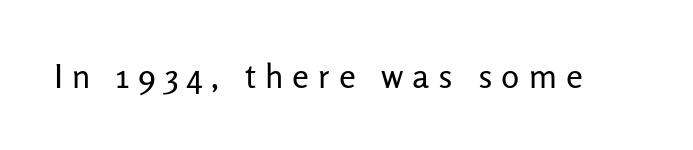
Q: Is the text bold? A: No.
Q: Is the text italic (slanted)? A: No, it is upright.
Q: Is the typeface a serif or a sans-serif typeface? A: Sans-serif.
Q: Is the text underlined? A: No.
Q: Is the spacing between letters normal or unusually wide? A: Unusually wide.
Q: Width (condensed, normal, or wide)? A: Normal.
Q: Stroke contrast? A: Low.
Q: x-height? A: Medium.
Q: Monospaced? A: No.
